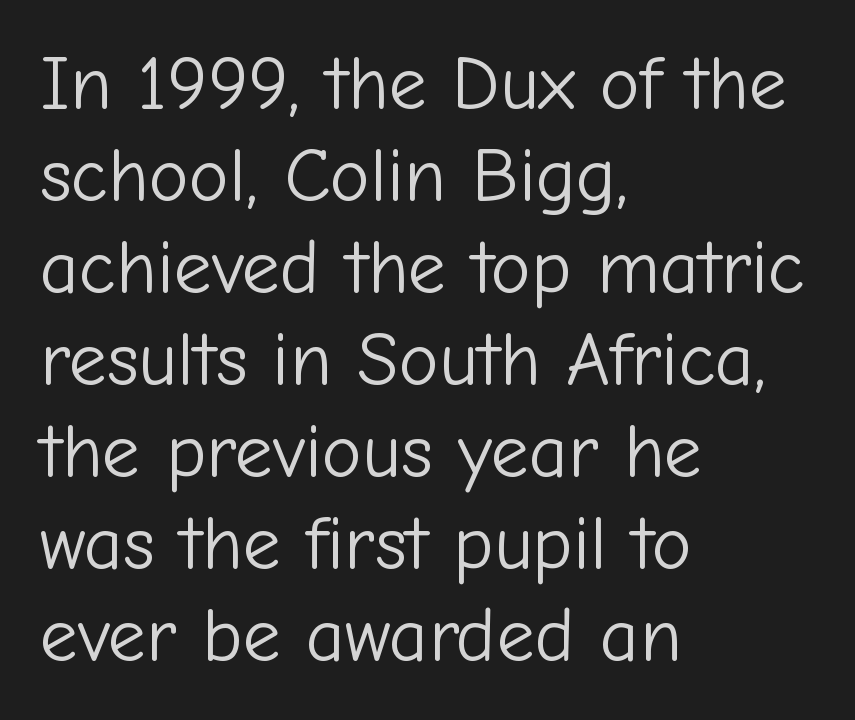
The image shows 76 px light sans-serif type, upright; set left-aligned, line spacing 1.21x, normal letter spacing, not underlined; low stroke contrast and a medium x-height.
